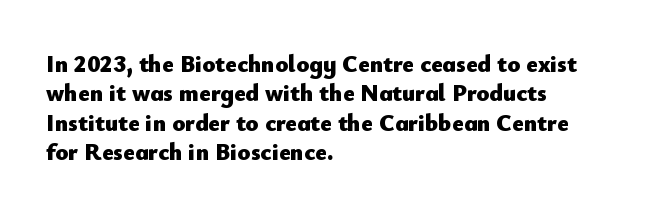
The image shows 24 px bold type, upright; set left-aligned, line spacing 1.22x, normal letter spacing, not underlined.
